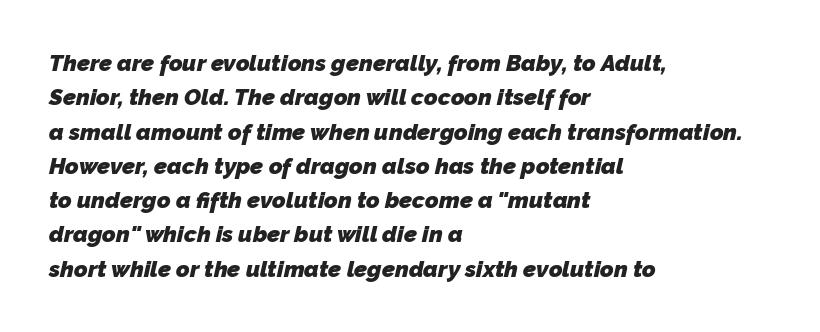
Q: Is the text bold? A: Yes.
Q: Is the text underlined? A: No.
Q: How is the paragraph aligned? A: Left-aligned.
Q: Is the spacing between letters normal or unusually wide? A: Normal.
Q: Is the spacing between lines tight, normal or loose? A: Normal.
